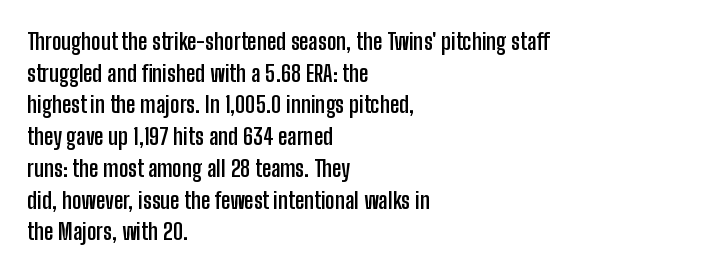
The image shows 23 px bold type, upright; set left-aligned, normal line spacing (1.38x), normal letter spacing, not underlined.
